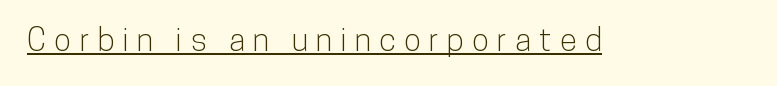
The image shows 32 px condensed sans-serif type, upright; set unusually wide letter spacing (+0.25 em), underlined; low stroke contrast and a medium x-height.
